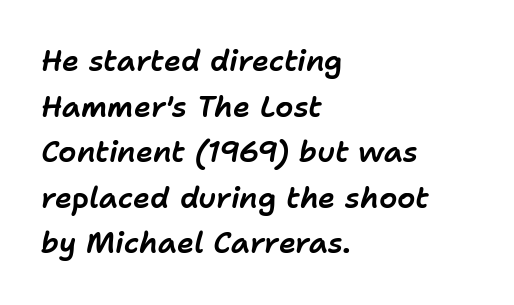
{"italic": "yes", "lean": "right", "slant_degrees": 11, "width": "normal", "stroke_contrast": "low", "x_height": "medium", "monospaced": "no", "underline": "no", "align": "left", "line_spacing": "normal", "line_spacing_ratio": 1.57, "letter_spacing": "normal", "letter_spacing_em": 0.0, "glyph_px": 29}
